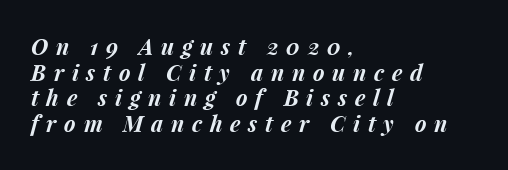
The image shows 22 px bold type, italic (leaning right); set left-aligned, line spacing 1.17x, unusually wide letter spacing (+0.35 em), not underlined.
